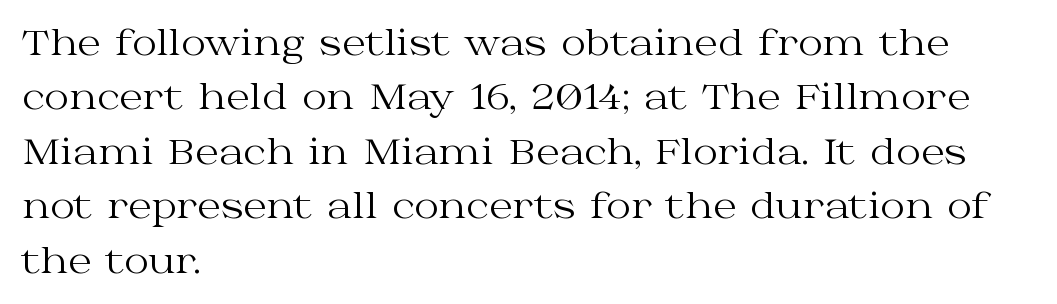
The image shows 34 px regular-weight, wide serif type, upright; set left-aligned, normal line spacing (1.6x), normal letter spacing, not underlined; medium stroke contrast and a medium x-height.
